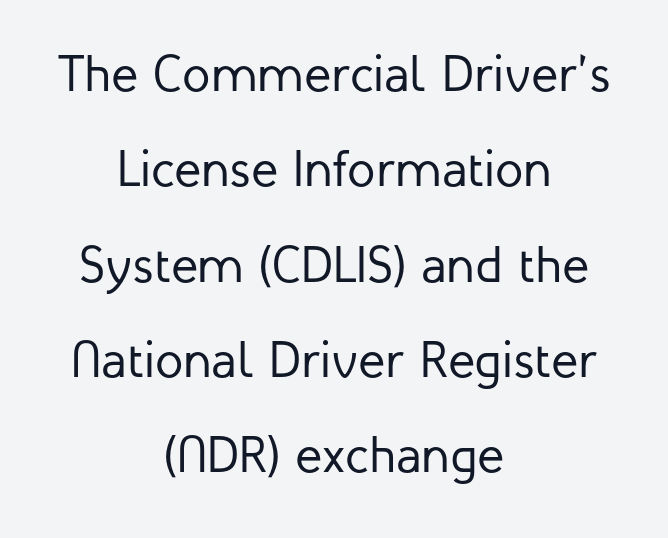
Q: Is the text bold? A: No.
Q: Is the text italic (slanted)? A: No, it is upright.
Q: Is the typeface a serif or a sans-serif typeface? A: Sans-serif.
Q: Is the text underlined? A: No.
Q: How is the paragraph aligned? A: Centered.
Q: Is the spacing between letters normal or unusually wide? A: Normal.
Q: Width (condensed, normal, or wide)? A: Normal.
Q: Stroke contrast? A: Low.
Q: x-height? A: Medium.
Q: Monospaced? A: No.
